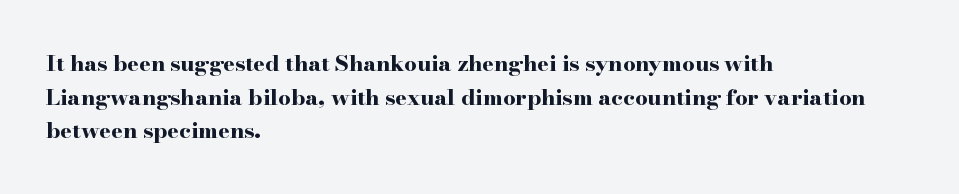
{"italic": "no", "bold": "yes", "underline": "no", "align": "left", "line_spacing": "normal", "line_spacing_ratio": 1.53, "letter_spacing": "normal", "letter_spacing_em": 0.0, "glyph_px": 22}
